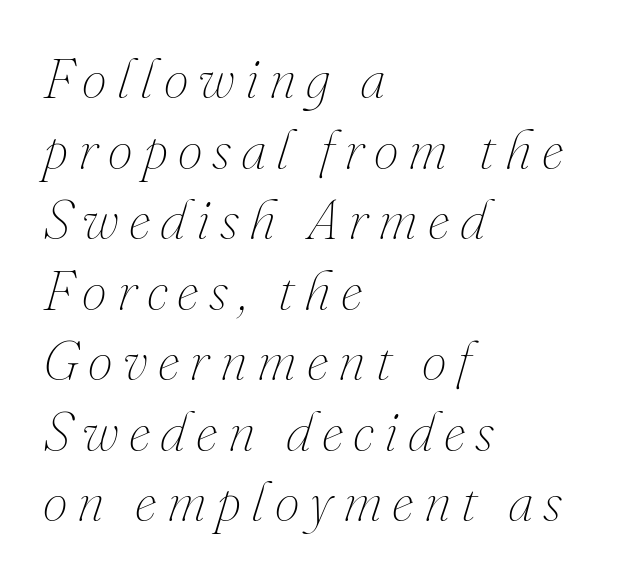
{"italic": "yes", "lean": "right", "slant_degrees": 16, "bold": "no", "weight": "thin", "width": "normal", "stroke_contrast": "medium", "x_height": "small", "monospaced": "no", "underline": "no", "align": "left", "line_spacing": "normal", "line_spacing_ratio": 1.26, "glyph_px": 56}
